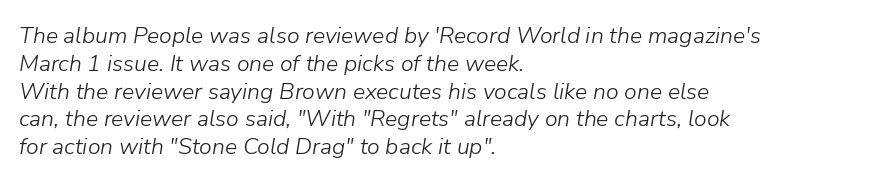
{"italic": "yes", "lean": "right", "slant_degrees": 9, "bold": "no", "underline": "no", "align": "left", "line_spacing_ratio": 1.21, "letter_spacing": "normal", "letter_spacing_em": 0.0, "glyph_px": 23}
